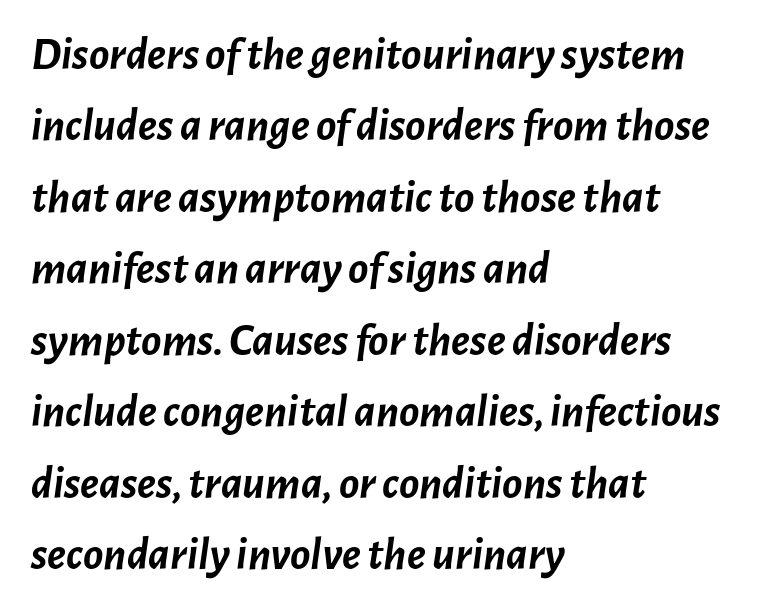
The image shows 47 px semibold type, italic (leaning right); set left-aligned, normal line spacing (1.52x), normal letter spacing, not underlined; low stroke contrast and a medium x-height.
